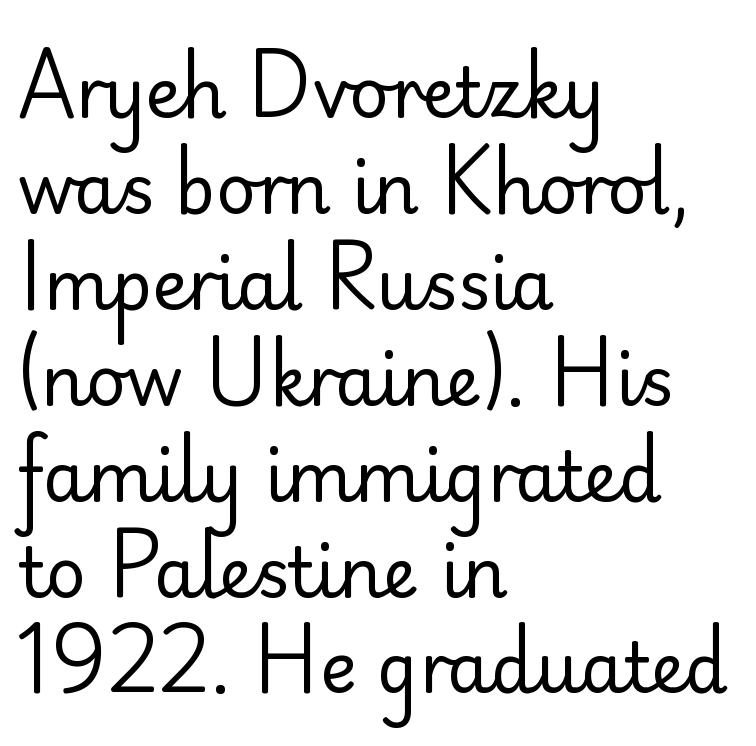
Q: Is the text bold? A: No.
Q: Is the text italic (slanted)? A: No, it is upright.
Q: Is the typeface a serif or a sans-serif typeface? A: Sans-serif.
Q: Is the text underlined? A: No.
Q: How is the paragraph aligned? A: Left-aligned.
Q: Is the spacing between letters normal or unusually wide? A: Normal.
Q: Is the spacing between lines tight, normal or loose? A: Normal.
Q: Width (condensed, normal, or wide)? A: Normal.
Q: Stroke contrast? A: Low.
Q: x-height? A: Small.
Q: Monospaced? A: No.
